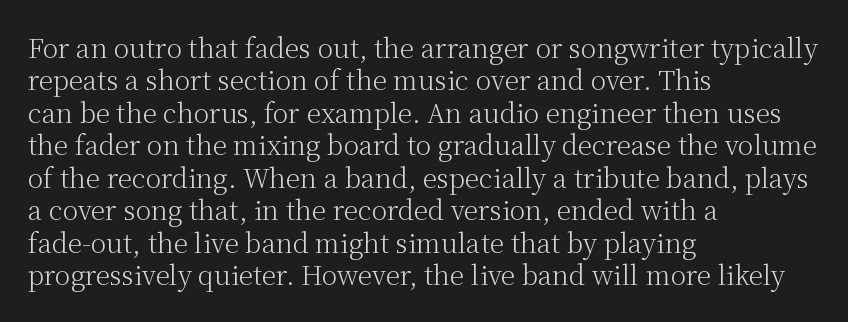
{"italic": "no", "bold": "no", "underline": "no", "align": "left", "line_spacing": "normal", "line_spacing_ratio": 1.25, "letter_spacing": "normal", "letter_spacing_em": 0.0, "glyph_px": 26}
